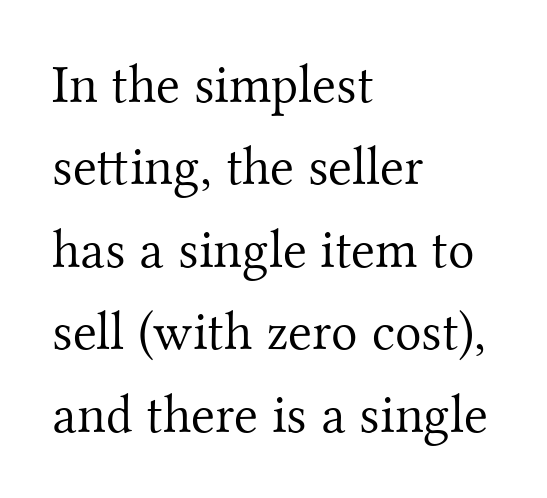
{"serif": "yes", "italic": "no", "bold": "no", "weight": "light", "width": "normal", "stroke_contrast": "medium", "x_height": "small", "monospaced": "no", "underline": "no", "align": "left", "line_spacing": "normal", "line_spacing_ratio": 1.5, "letter_spacing": "normal", "letter_spacing_em": 0.0, "glyph_px": 55}
